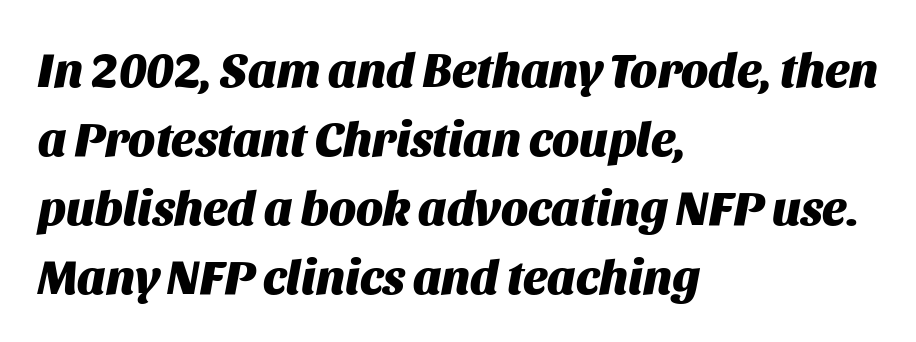
The image shows 48 px heavy type, italic (leaning right); set left-aligned, normal line spacing (1.44x), normal letter spacing, not underlined; medium stroke contrast and a large x-height.
